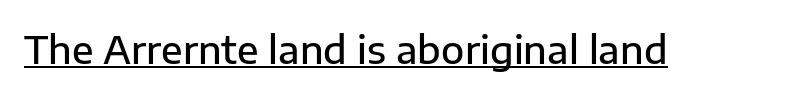
The image shows 38 px semibold sans-serif type, upright; set normal letter spacing, underlined; low stroke contrast and a medium x-height.
